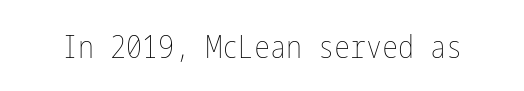
The image shows 32 px thin, condensed type, upright; set normal letter spacing, not underlined; low stroke contrast and a medium x-height.
